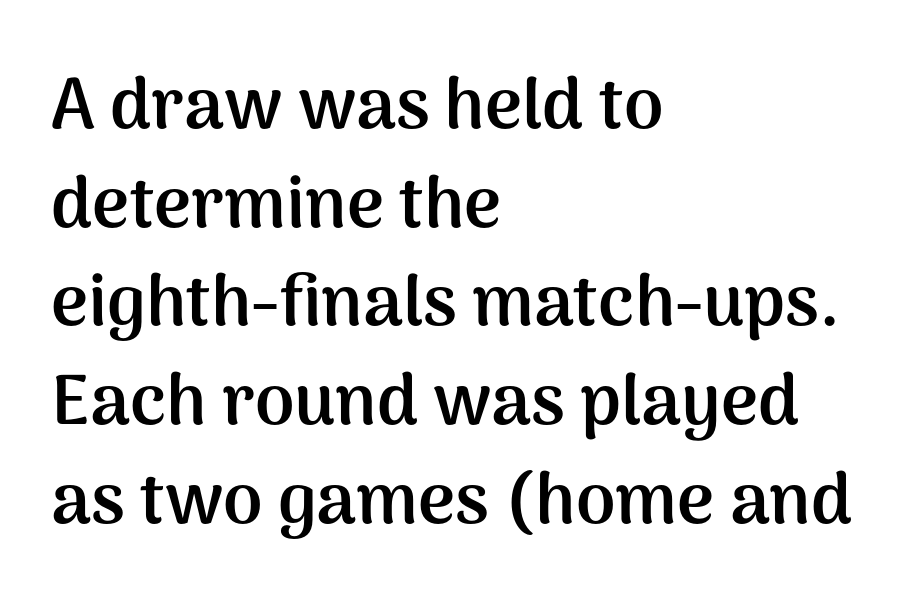
The image shows 71 px semibold sans-serif type, upright; set left-aligned, normal line spacing (1.39x), normal letter spacing, not underlined; medium stroke contrast and a medium x-height.
